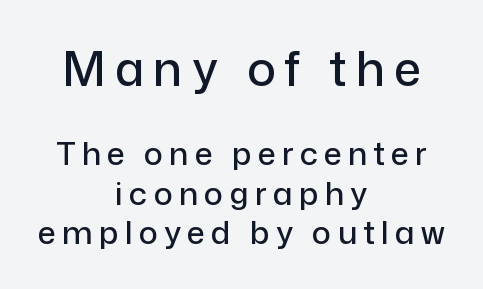
{"serif": "no", "italic": "no", "width": "normal", "stroke_contrast": "low", "x_height": "medium", "monospaced": "no", "underline": "no", "align": "center", "line_spacing_ratio": 1.23, "larger_block": "first", "size_ratio": 1.5, "glyph_px": 48}
